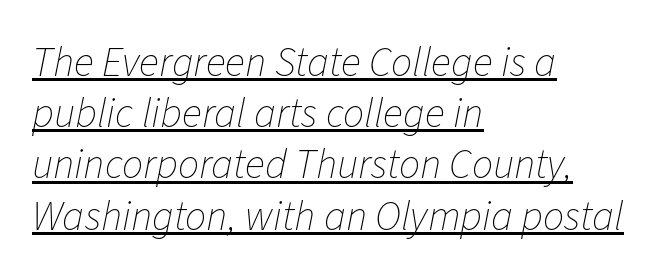
{"italic": "yes", "lean": "right", "slant_degrees": 11, "bold": "no", "weight": "thin", "width": "normal", "stroke_contrast": "low", "x_height": "medium", "monospaced": "no", "underline": "yes", "align": "left", "line_spacing_ratio": 1.22, "letter_spacing": "normal", "letter_spacing_em": 0.0, "glyph_px": 42}
